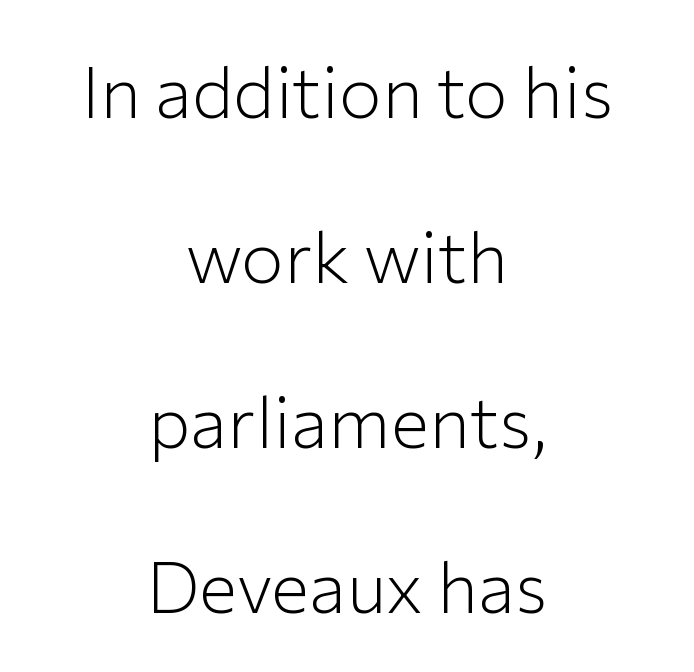
Q: Is the text bold? A: No.
Q: Is the text italic (slanted)? A: No, it is upright.
Q: Is the typeface a serif or a sans-serif typeface? A: Sans-serif.
Q: Is the text underlined? A: No.
Q: How is the paragraph aligned? A: Centered.
Q: Is the spacing between letters normal or unusually wide? A: Normal.
Q: Is the spacing between lines tight, normal or loose? A: Loose.
Q: Width (condensed, normal, or wide)? A: Normal.
Q: Stroke contrast? A: Low.
Q: x-height? A: Medium.
Q: Monospaced? A: No.
